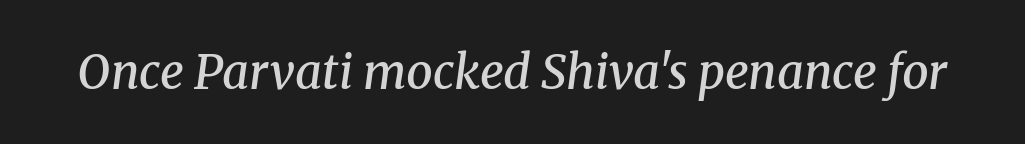
The image shows 47 px semibold serif type, italic (leaning right); set normal letter spacing, not underlined; medium stroke contrast and a medium x-height.
